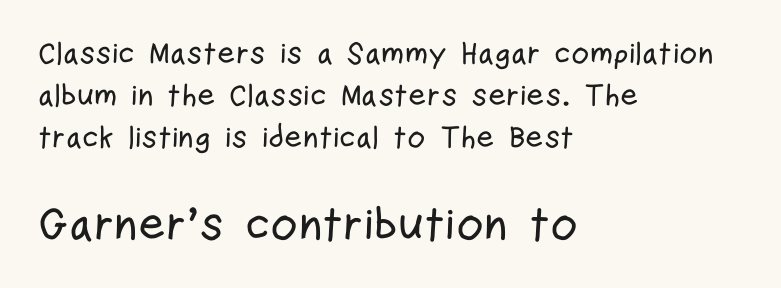
Q: Is the text italic (slanted)? A: No, it is upright.
Q: Is the typeface a serif or a sans-serif typeface? A: Sans-serif.
Q: Is the text underlined? A: No.
Q: How is the paragraph aligned? A: Left-aligned.
Q: Is the spacing between letters normal or unusually wide? A: Normal.
Q: Is the spacing between lines tight, normal or loose? A: Normal.
Q: Which block of text is set in a larger size, the first (top) or the second (bottom)? A: The second (bottom) one.
Q: Width (condensed, normal, or wide)? A: Condensed.
Q: Stroke contrast? A: Low.
Q: x-height? A: Medium.
Q: Monospaced? A: No.
